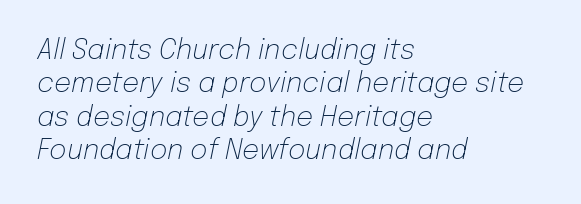
The image shows 27 px text type, italic (leaning right); set left-aligned, line spacing 1.24x, normal letter spacing, not underlined.
